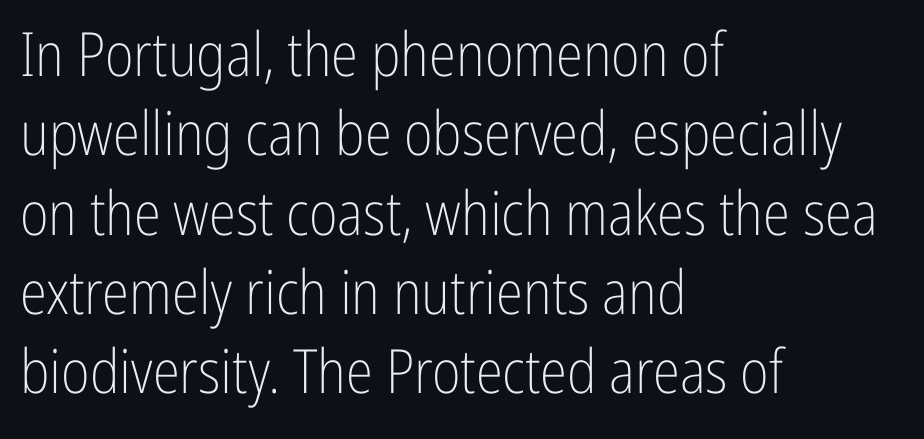
The passage shown is not underscored anywhere. Do the characters align in a grid? No, the font is proportional. Observe the absence of serifs on each vertical stroke in this sample. Is the block centered? No — it sits flush against the left margin.
